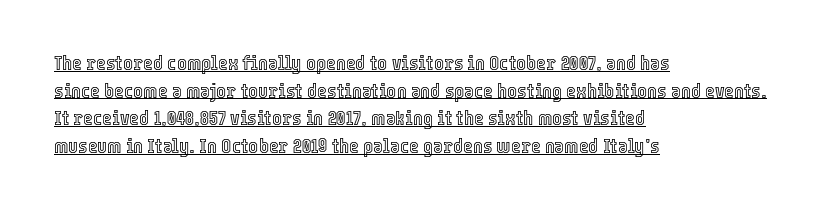
The image shows 21 px text type, upright; set left-aligned, normal line spacing (1.32x), normal letter spacing, underlined.
